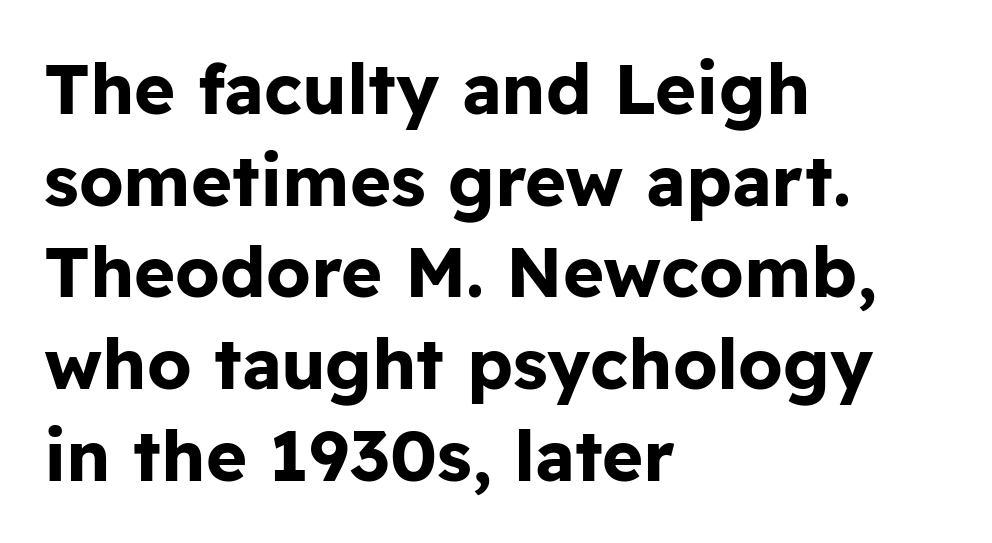
The type family on display is of the sans-serif kind. Its strokes are broad and dark, the hallmark of bold type. The passage shown stacks its lines at a standard gap. Tracking here is standard; glyphs follow each other at the usual distance. The words here are not underlined.
